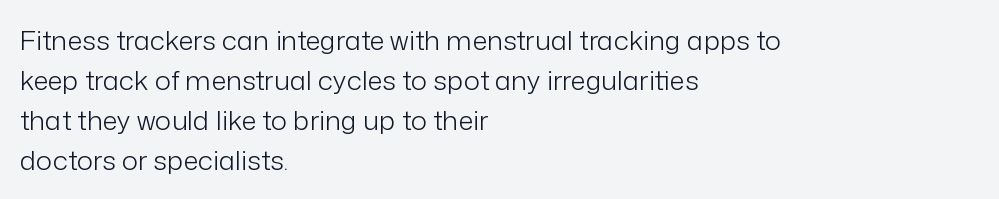
Italic: no, the glyphs are upright roman. Observe the ordinary spacing: letters are neighbours, not strangers. Line spacing here is normal. The zone under the glyphs is completely vacant. These lines stack with their left ends in a neat column.
